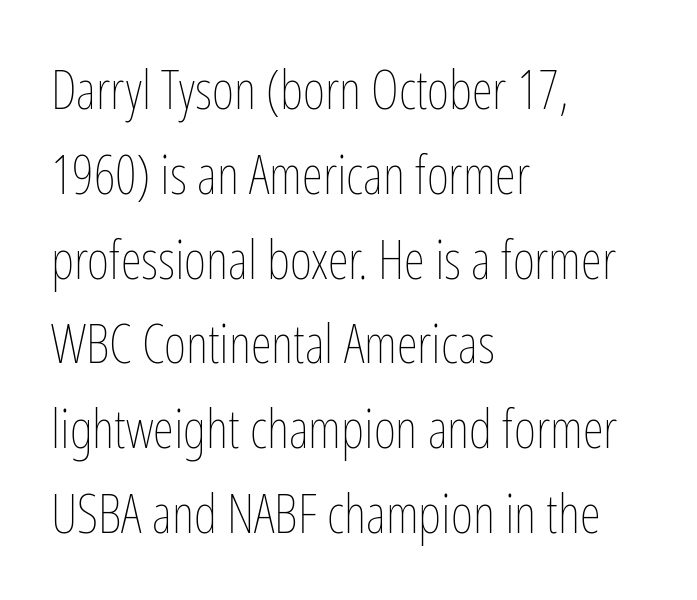
Q: Is the text bold? A: No.
Q: Is the text italic (slanted)? A: No, it is upright.
Q: Is the text underlined? A: No.
Q: How is the paragraph aligned? A: Left-aligned.
Q: Is the spacing between letters normal or unusually wide? A: Normal.
Q: Is the spacing between lines tight, normal or loose? A: Normal.
Q: Width (condensed, normal, or wide)? A: Condensed.
Q: Stroke contrast? A: Low.
Q: x-height? A: Medium.
Q: Monospaced? A: No.
